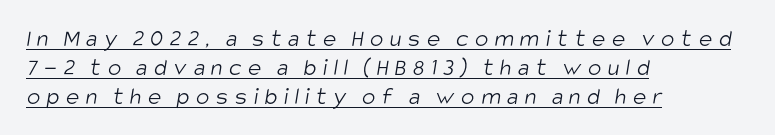
{"bold": "no", "underline": "yes", "align": "left", "line_spacing_ratio": 1.16, "letter_spacing": "wide", "letter_spacing_em": 0.26, "glyph_px": 25}
